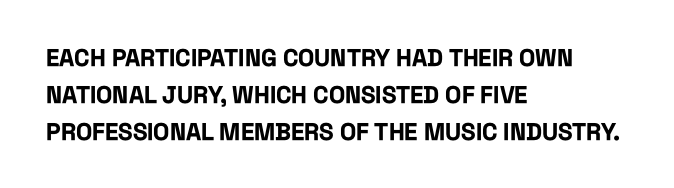
{"italic": "no", "bold": "yes", "underline": "no", "align": "left", "line_spacing": "normal", "line_spacing_ratio": 1.54, "letter_spacing": "normal", "letter_spacing_em": 0.0, "glyph_px": 24}
